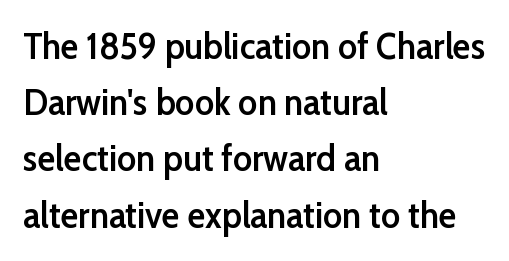
The image shows 37 px semibold sans-serif type, upright; set left-aligned, normal line spacing (1.52x), normal letter spacing, not underlined; low stroke contrast and a medium x-height.
